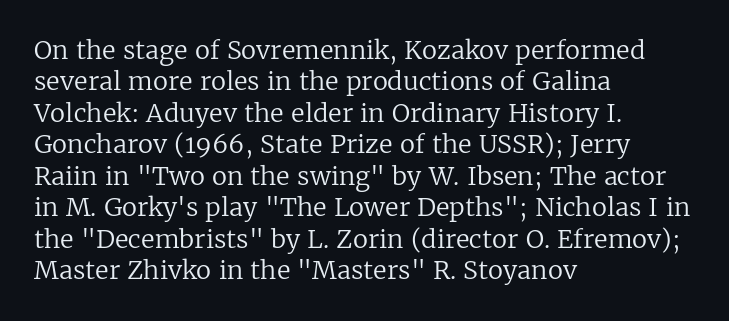
No letter is thick-stroked: the sample isn't bold. This is roman type, the default non-slanted kind. One glance says typical: line gaps are just what's usual. Plain, unruled lines of type. This sample is left-justified, so line endings fall wherever the words run out.
